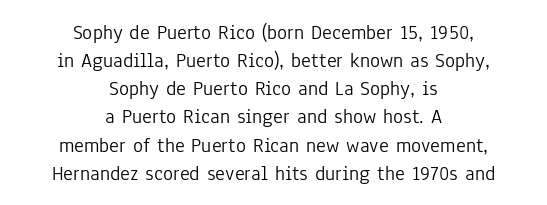
Honestly, there is no underline to notice here at all. Italic? Not at all — the glyphs are vertical. The face looks like a standard text weight, possibly lighter. In CSS terms this would be text-align: center. Honestly, the letter spacing is just normal — you wouldn't notice it. Leading matches the norm, producing a regular column.
